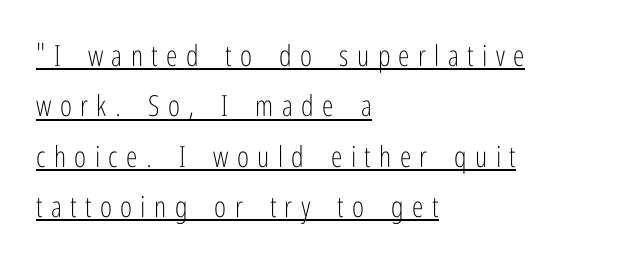
The image shows 29 px light, condensed sans-serif type, upright; set left-aligned, line spacing 1.74x, unusually wide letter spacing (+0.29 em), underlined; low stroke contrast and a medium x-height.
